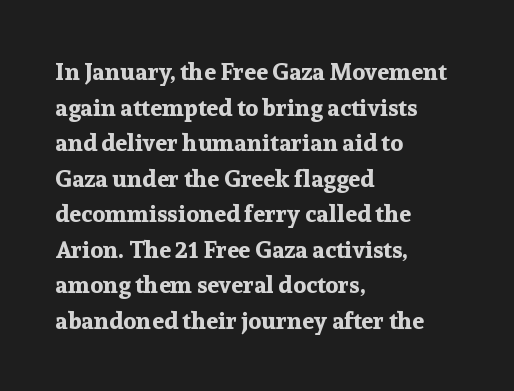
{"italic": "no", "bold": "yes", "underline": "no", "align": "left", "line_spacing": "normal", "line_spacing_ratio": 1.48, "letter_spacing": "normal", "letter_spacing_em": 0.0, "glyph_px": 24}
